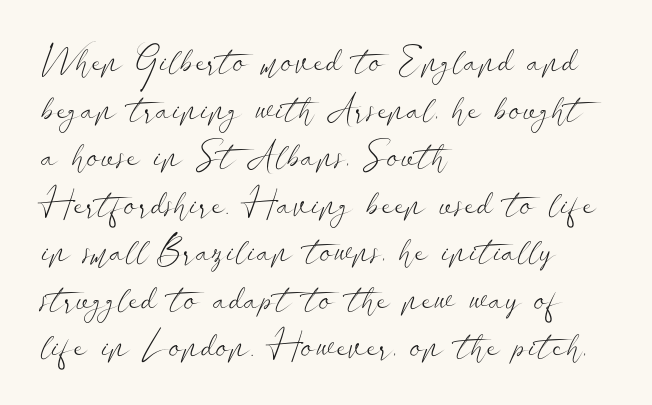
The lines are quadded left. No word sits above an underline. Varying glyph widths throughout — classic text-font behaviour. Compared with typical body copy, the letter spacing here is the same. Letterform terminals end flat and unadorned throughout the passage.
